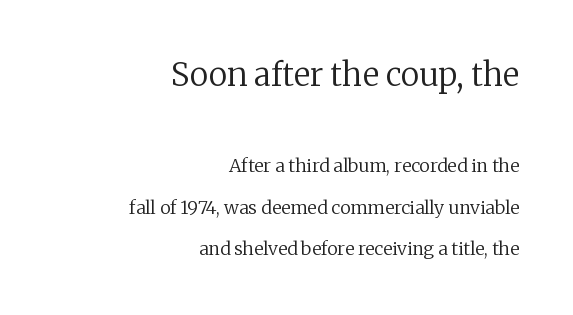
The image shows 32 px regular-weight serif type, upright; set right-aligned, loose line spacing (2.32x), normal letter spacing, not underlined; the first (top) block is 1.78x larger; low stroke contrast and a medium x-height.
